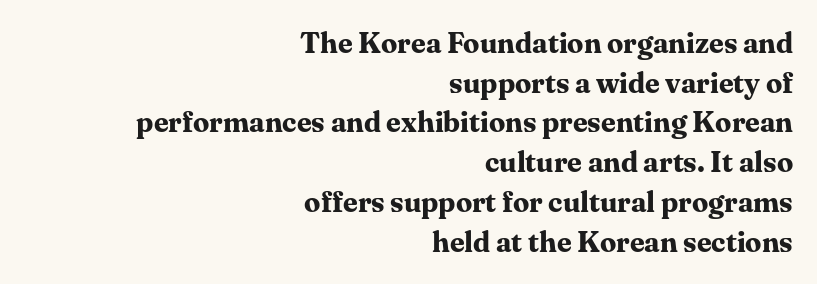
Q: Is the text bold? A: Yes.
Q: Is the text italic (slanted)? A: No, it is upright.
Q: Is the typeface a serif or a sans-serif typeface? A: Serif.
Q: Is the text underlined? A: No.
Q: How is the paragraph aligned? A: Right-aligned.
Q: Is the spacing between letters normal or unusually wide? A: Normal.
Q: Is the spacing between lines tight, normal or loose? A: Normal.
Q: Width (condensed, normal, or wide)? A: Normal.
Q: Stroke contrast? A: Medium.
Q: x-height? A: Medium.
Q: Monospaced? A: No.
